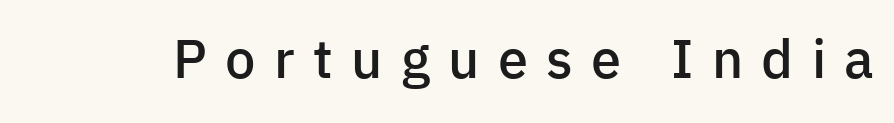
Q: Is the text bold? A: Semi-bold.
Q: Is the text italic (slanted)? A: No, it is upright.
Q: Is the typeface a serif or a sans-serif typeface? A: Sans-serif.
Q: Is the text underlined? A: No.
Q: Is the spacing between letters normal or unusually wide? A: Unusually wide.
Q: Width (condensed, normal, or wide)? A: Normal.
Q: Stroke contrast? A: Low.
Q: x-height? A: Medium.
Q: Monospaced? A: No.
